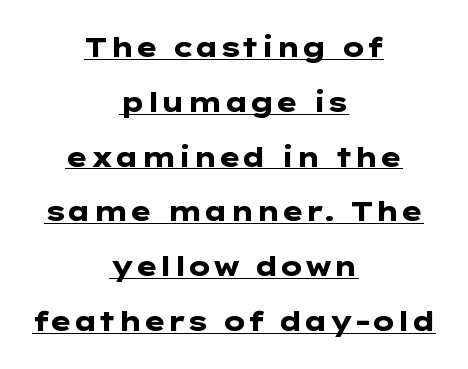
Upright lettering throughout. This rendering features underlined lettering. Strong, thick strokes mark this as bold type. The block of text is sparse from top to bottom, with ample space between rows.
